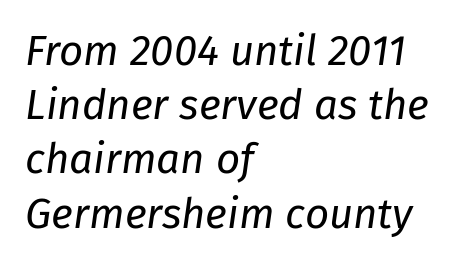
The paragraph has a hard left edge and a soft right edge. The rendering uses natural spacing where letterforms have individual widths. An italicized treatment has been applied to the whole sample. The designer left line spacing at the default.
